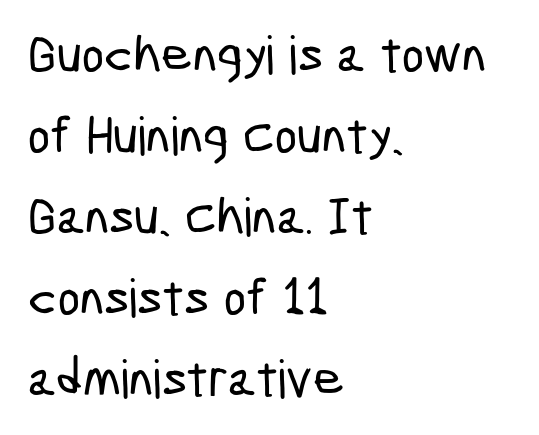
Q: Is the typeface a serif or a sans-serif typeface? A: Sans-serif.
Q: Is the text underlined? A: No.
Q: How is the paragraph aligned? A: Left-aligned.
Q: Is the spacing between letters normal or unusually wide? A: Normal.
Q: Is the spacing between lines tight, normal or loose? A: Normal.
Q: Width (condensed, normal, or wide)? A: Condensed.
Q: Stroke contrast? A: Low.
Q: x-height? A: Medium.
Q: Monospaced? A: No.
